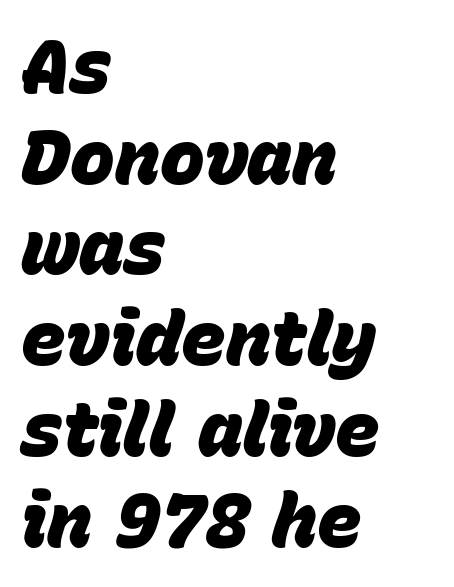
Q: Is the text bold? A: Yes.
Q: Is the text italic (slanted)? A: Yes, it leans right by about 15 degrees.
Q: Is the text underlined? A: No.
Q: How is the paragraph aligned? A: Left-aligned.
Q: Is the spacing between letters normal or unusually wide? A: Normal.
Q: Width (condensed, normal, or wide)? A: Normal.
Q: Stroke contrast? A: Low.
Q: x-height? A: Large.
Q: Monospaced? A: No.
